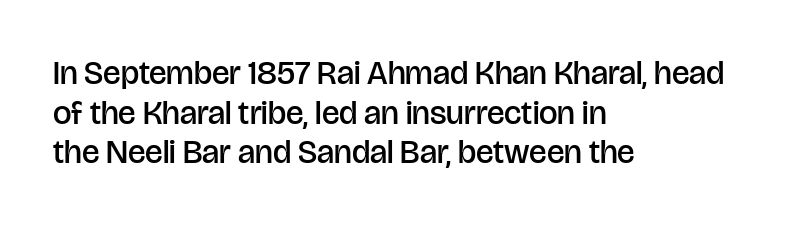
{"serif": "no", "italic": "no", "bold": "semi", "weight": "semibold", "width": "normal", "stroke_contrast": "low", "x_height": "large", "monospaced": "no", "underline": "no", "align": "left", "line_spacing_ratio": 1.2, "letter_spacing": "normal", "letter_spacing_em": 0.0, "glyph_px": 33}
